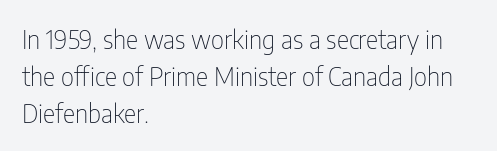
The image shows 26 px text type, upright; set left-aligned, normal line spacing (1.42x), normal letter spacing, not underlined.
